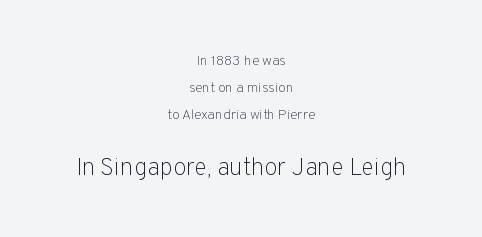
{"italic": "no", "bold": "no", "underline": "no", "align": "center", "line_spacing": "loose", "line_spacing_ratio": 1.94, "letter_spacing": "normal", "letter_spacing_em": 0.0, "larger_block": "second", "size_ratio": 1.71, "glyph_px": 24}
